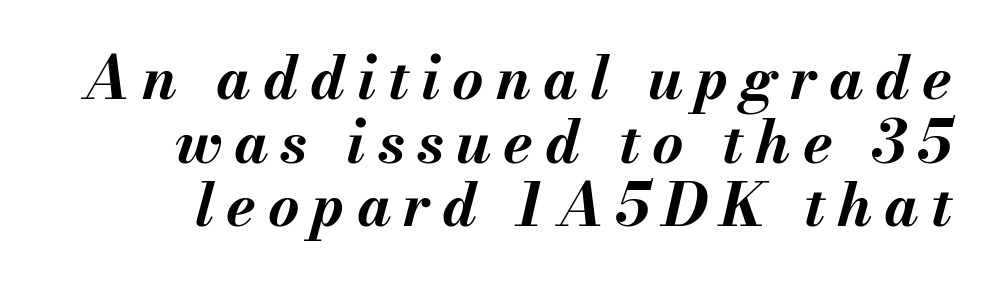
Q: Is the text bold? A: Yes.
Q: Is the text italic (slanted)? A: Yes, it leans right by about 13 degrees.
Q: Is the text underlined? A: No.
Q: How is the paragraph aligned? A: Right-aligned.
Q: Is the spacing between letters normal or unusually wide? A: Unusually wide.
Q: Is the spacing between lines tight, normal or loose? A: Tight.
Q: Width (condensed, normal, or wide)? A: Normal.
Q: Stroke contrast? A: Medium.
Q: x-height? A: Small.
Q: Monospaced? A: No.
